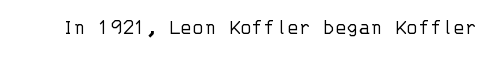
{"italic": "no", "bold": "no", "underline": "no", "letter_spacing": "normal", "letter_spacing_em": 0.0, "glyph_px": 22}
